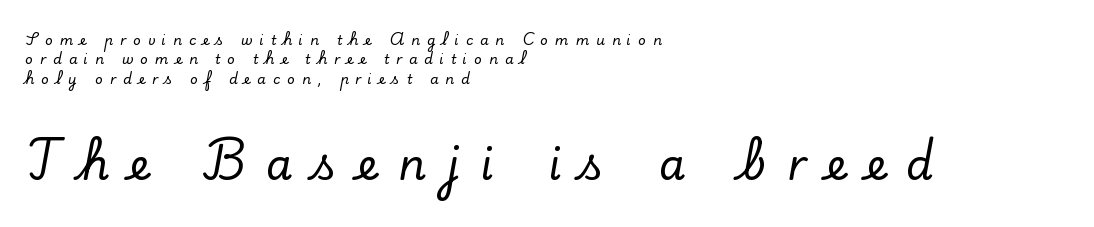
{"serif": "yes", "width": "normal", "stroke_contrast": "low", "x_height": "small", "monospaced": "no", "underline": "no", "align": "left", "line_spacing": "normal", "line_spacing_ratio": 1.38, "letter_spacing": "wide", "letter_spacing_em": 0.48, "larger_block": "second", "size_ratio": 3.07, "glyph_px": 43}
